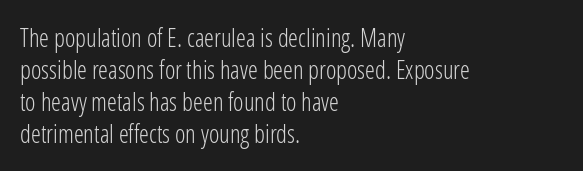
Glance below the letters and you will spot only blank space. The weight tops out at a normal text grade. Teacher's note: observe the even left margin — that is flush-left alignment. Interline gaps are of average width in this sample. In terms of posture, this sample is upright.
